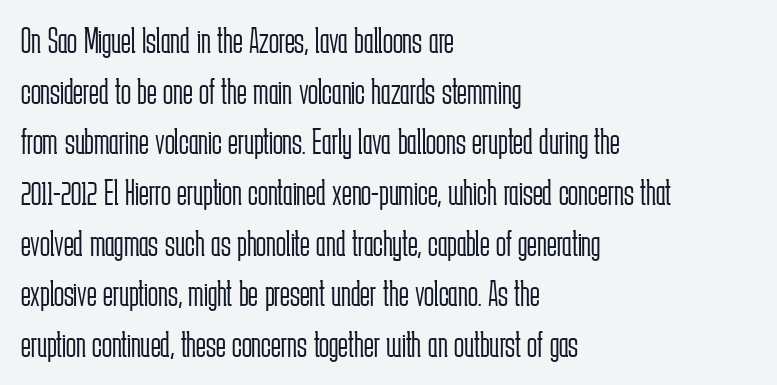
The image shows 37 px light, condensed sans-serif type, upright; set left-aligned, normal line spacing (1.37x), normal letter spacing, not underlined; low stroke contrast and a medium x-height.
